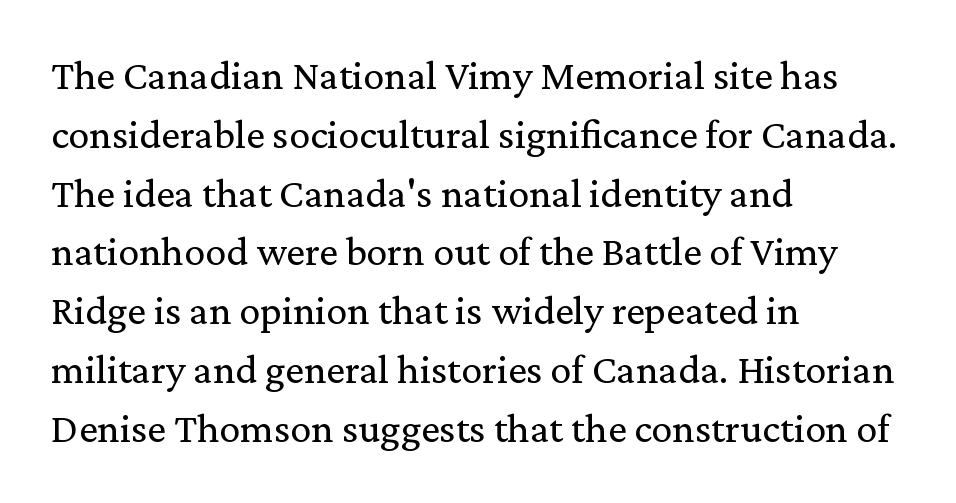
{"serif": "yes", "italic": "no", "bold": "no", "weight": "regular", "width": "normal", "stroke_contrast": "low", "x_height": "medium", "monospaced": "no", "underline": "no", "align": "left", "line_spacing": "normal", "line_spacing_ratio": 1.4, "letter_spacing": "normal", "letter_spacing_em": 0.0, "glyph_px": 42}
